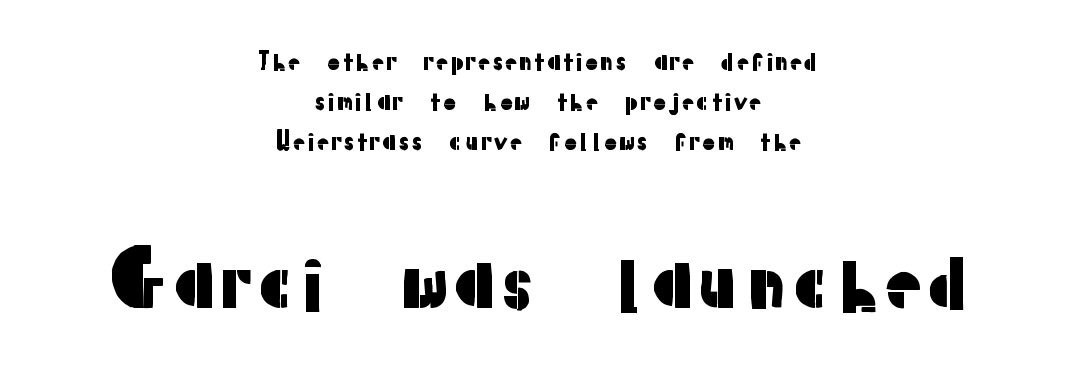
Q: Is the text italic (slanted)? A: No, it is upright.
Q: Is the typeface a serif or a sans-serif typeface? A: Sans-serif.
Q: Is the text underlined? A: No.
Q: How is the paragraph aligned? A: Centered.
Q: Is the spacing between letters normal or unusually wide? A: Normal.
Q: Is the spacing between lines tight, normal or loose? A: Normal.
Q: Which block of text is set in a larger size, the first (top) or the second (bottom)? A: The second (bottom) one.
Q: Width (condensed, normal, or wide)? A: Normal.
Q: Stroke contrast? A: Low.
Q: x-height? A: Medium.
Q: Monospaced? A: No.
